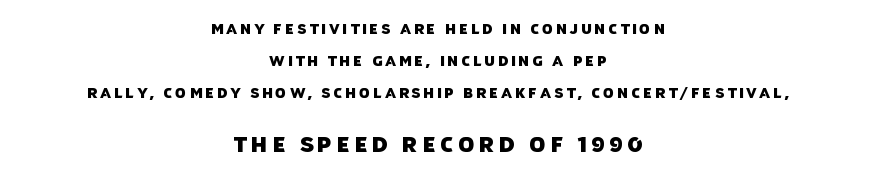
{"underline": "no", "align": "center", "line_spacing": "loose", "line_spacing_ratio": 2.3, "letter_spacing": "wide", "letter_spacing_em": 0.2, "larger_block": "second", "size_ratio": 1.5, "glyph_px": 21}
